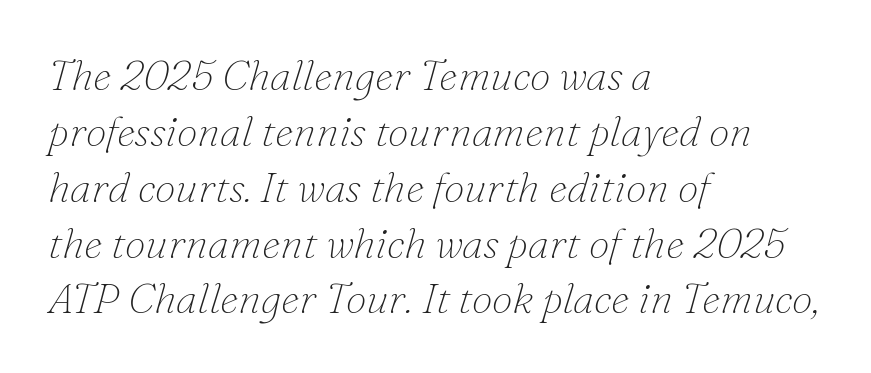
Q: Is the text bold? A: No.
Q: Is the text italic (slanted)? A: Yes, it leans right by about 16 degrees.
Q: Is the typeface a serif or a sans-serif typeface? A: Serif.
Q: Is the text underlined? A: No.
Q: How is the paragraph aligned? A: Left-aligned.
Q: Is the spacing between letters normal or unusually wide? A: Normal.
Q: Is the spacing between lines tight, normal or loose? A: Normal.
Q: Width (condensed, normal, or wide)? A: Normal.
Q: Stroke contrast? A: Low.
Q: x-height? A: Small.
Q: Monospaced? A: No.
